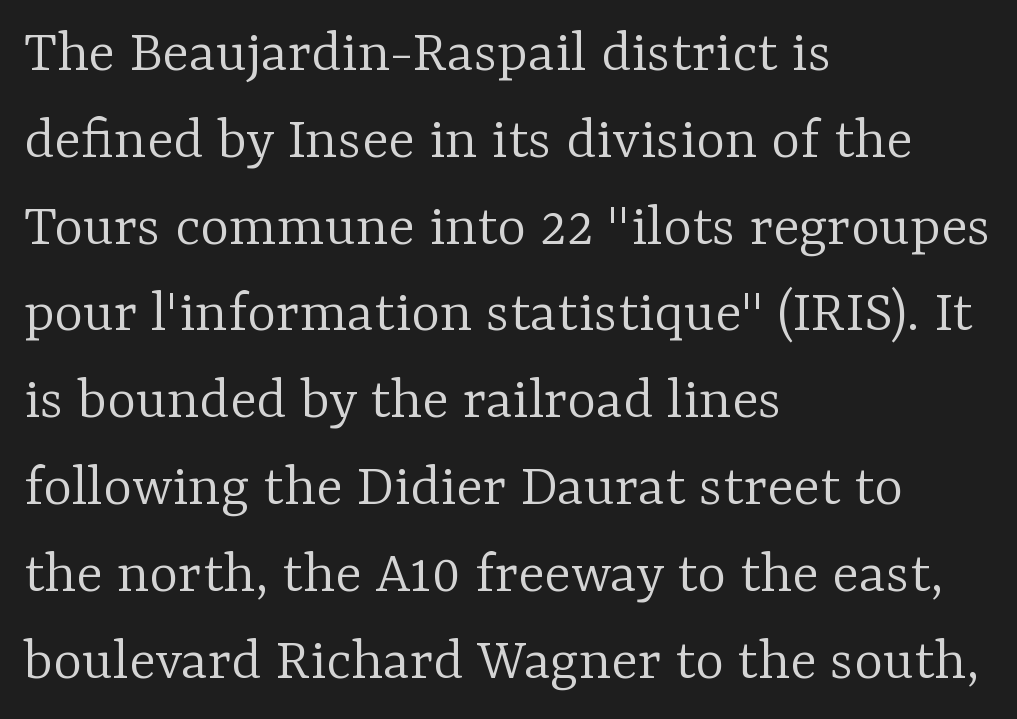
{"serif": "yes", "italic": "no", "bold": "no", "weight": "light", "width": "normal", "stroke_contrast": "low", "x_height": "medium", "monospaced": "no", "underline": "no", "align": "left", "line_spacing": "normal", "line_spacing_ratio": 1.4, "letter_spacing": "normal", "letter_spacing_em": 0.0, "glyph_px": 62}
